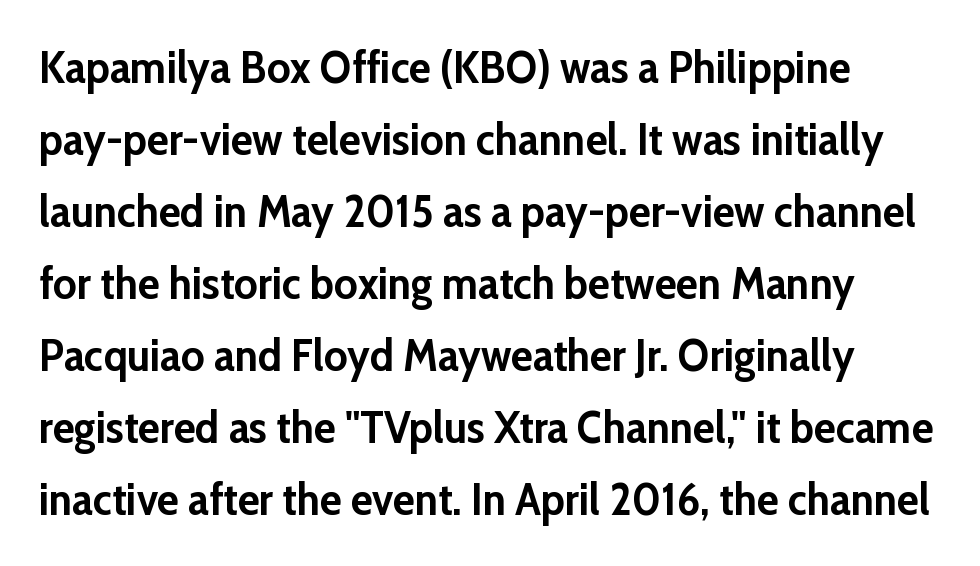
Q: Is the text bold? A: Yes.
Q: Is the text italic (slanted)? A: No, it is upright.
Q: Is the typeface a serif or a sans-serif typeface? A: Sans-serif.
Q: Is the text underlined? A: No.
Q: How is the paragraph aligned? A: Left-aligned.
Q: Is the spacing between letters normal or unusually wide? A: Normal.
Q: Is the spacing between lines tight, normal or loose? A: Normal.
Q: Width (condensed, normal, or wide)? A: Normal.
Q: Stroke contrast? A: Low.
Q: x-height? A: Medium.
Q: Monospaced? A: No.
